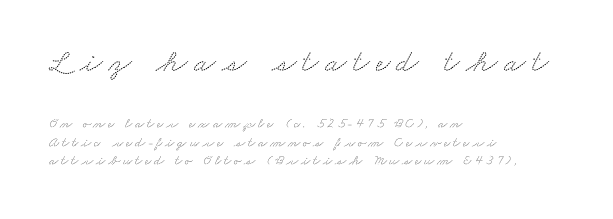
The image shows 32 px wide serif type; set left-aligned, normal line spacing (1.33x), not underlined; the first (top) block is 2.29x larger; medium stroke contrast and a small x-height.
